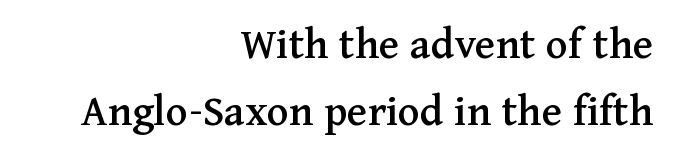
{"serif": "yes", "italic": "no", "width": "normal", "stroke_contrast": "medium", "x_height": "medium", "monospaced": "no", "underline": "no", "align": "right", "line_spacing": "normal", "line_spacing_ratio": 1.46, "letter_spacing": "normal", "letter_spacing_em": 0.0, "glyph_px": 46}
